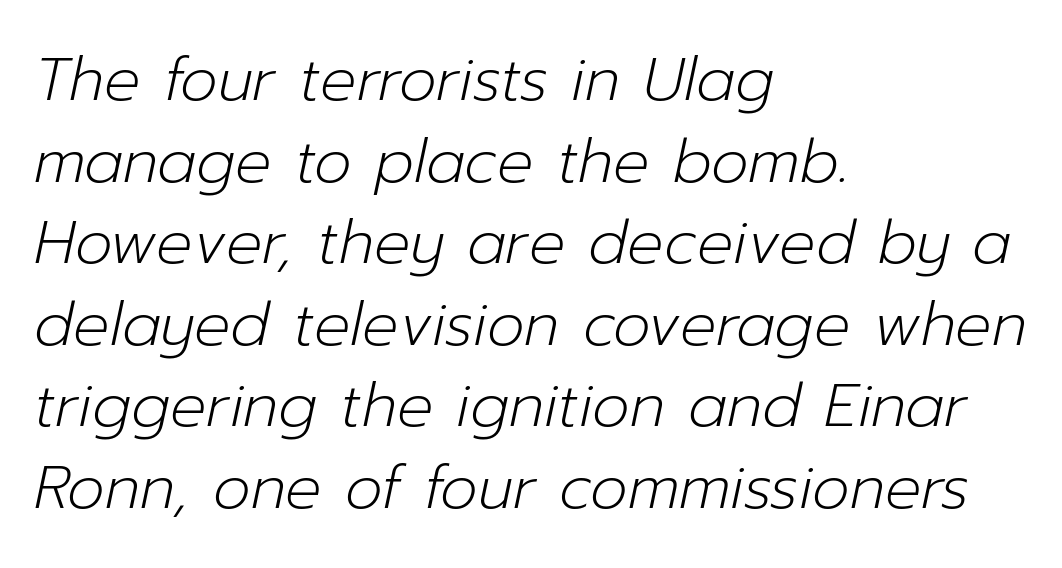
Q: Is the text bold? A: No.
Q: Is the text italic (slanted)? A: Yes, it leans right by about 12 degrees.
Q: Is the text underlined? A: No.
Q: How is the paragraph aligned? A: Left-aligned.
Q: Is the spacing between letters normal or unusually wide? A: Normal.
Q: Is the spacing between lines tight, normal or loose? A: Normal.
Q: Width (condensed, normal, or wide)? A: Normal.
Q: Stroke contrast? A: Low.
Q: x-height? A: Medium.
Q: Monospaced? A: No.
